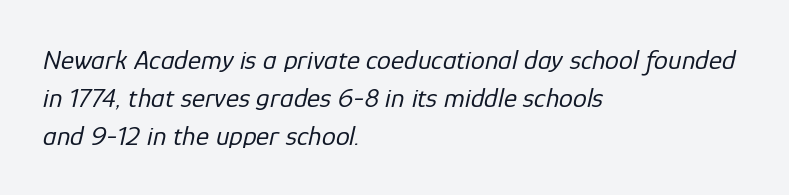
{"italic": "yes", "lean": "right", "slant_degrees": 12, "bold": "no", "weight": "regular", "width": "normal", "stroke_contrast": "low", "x_height": "medium", "monospaced": "no", "underline": "no", "align": "left", "line_spacing": "normal", "line_spacing_ratio": 1.35, "letter_spacing": "normal", "letter_spacing_em": 0.0, "glyph_px": 28}
